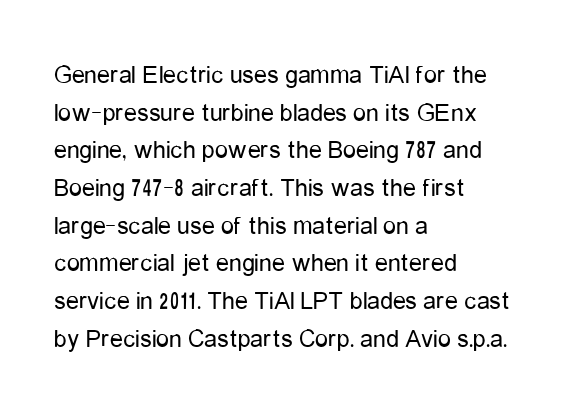
{"italic": "no", "bold": "no", "underline": "no", "align": "left", "line_spacing": "normal", "line_spacing_ratio": 1.45, "letter_spacing": "normal", "letter_spacing_em": 0.0, "glyph_px": 26}
